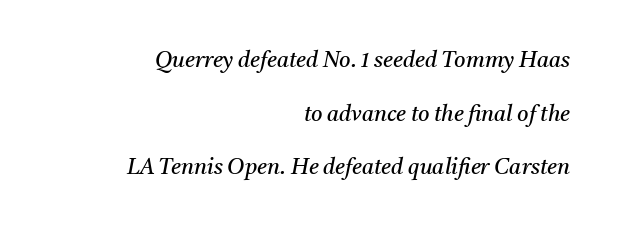
The image shows 22 px text type, italic (leaning right); set right-aligned, loose line spacing (2.44x), normal letter spacing, not underlined.
